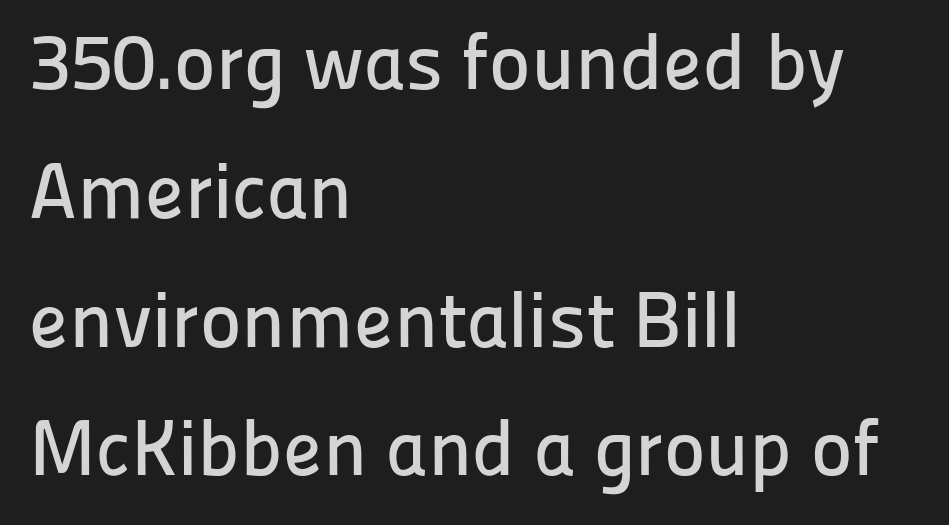
{"serif": "no", "italic": "no", "width": "normal", "stroke_contrast": "low", "x_height": "medium", "monospaced": "no", "underline": "no", "align": "left", "line_spacing": "normal", "line_spacing_ratio": 1.63, "letter_spacing": "normal", "letter_spacing_em": 0.0, "glyph_px": 79}
